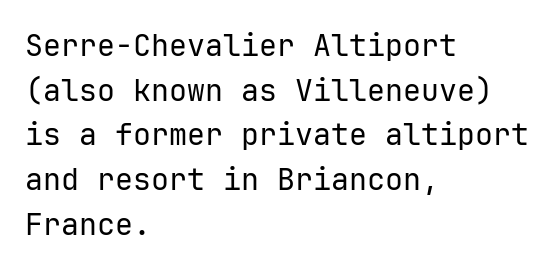
{"serif": "no", "italic": "no", "bold": "no", "weight": "regular", "width": "normal", "stroke_contrast": "low", "x_height": "medium", "monospaced": "yes", "underline": "no", "align": "left", "line_spacing": "normal", "line_spacing_ratio": 1.49, "letter_spacing": "normal", "letter_spacing_em": 0.0, "glyph_px": 30}
